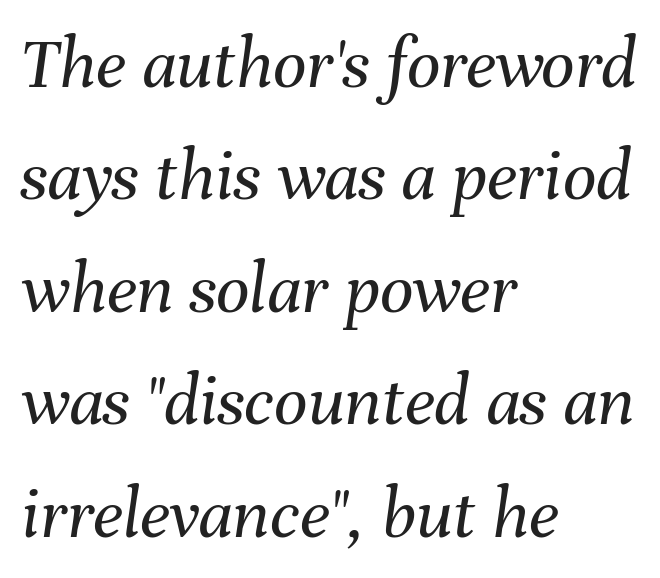
Q: Is the text bold? A: No.
Q: Is the text italic (slanted)? A: Yes, it leans right by about 8 degrees.
Q: Is the text underlined? A: No.
Q: How is the paragraph aligned? A: Left-aligned.
Q: Is the spacing between letters normal or unusually wide? A: Normal.
Q: Is the spacing between lines tight, normal or loose? A: Normal.
Q: Width (condensed, normal, or wide)? A: Normal.
Q: Stroke contrast? A: Medium.
Q: x-height? A: Medium.
Q: Monospaced? A: No.
